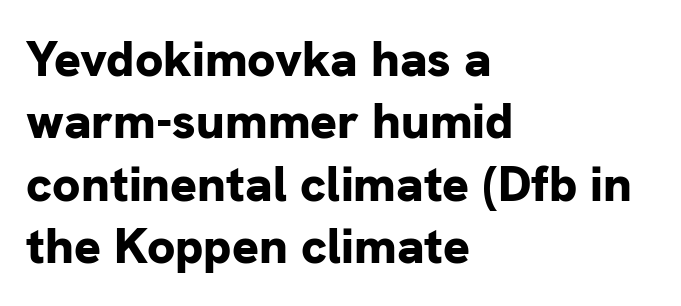
The image shows 50 px bold sans-serif type, upright; set left-aligned, normal line spacing (1.25x), normal letter spacing, not underlined; low stroke contrast and a medium x-height.
